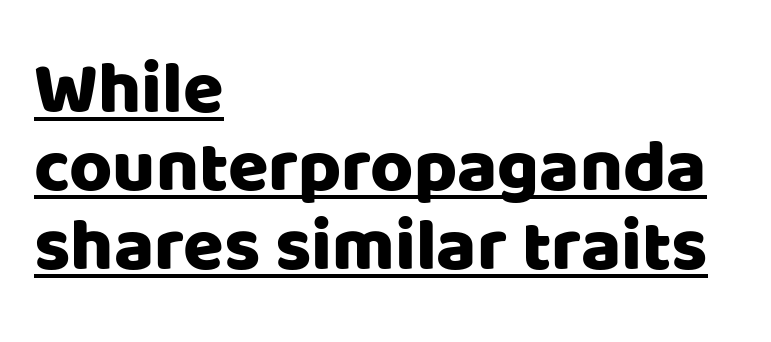
Default kerning and tracking; the words read as compact shapes. The sample's only ornament is a line tracing under the words. A roman cut, with each character standing at attention. Layout note: lines flush left. Interline gaps are noticeably narrow in this sample. These lines are rendered in a variable-pitch font.
